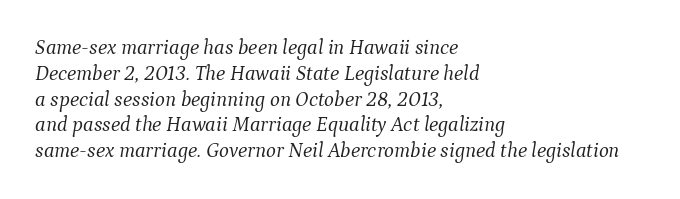
{"italic": "yes", "lean": "right", "slant_degrees": 9, "bold": "no", "underline": "no", "align": "left", "line_spacing_ratio": 1.23, "letter_spacing": "normal", "letter_spacing_em": 0.0, "glyph_px": 21}
